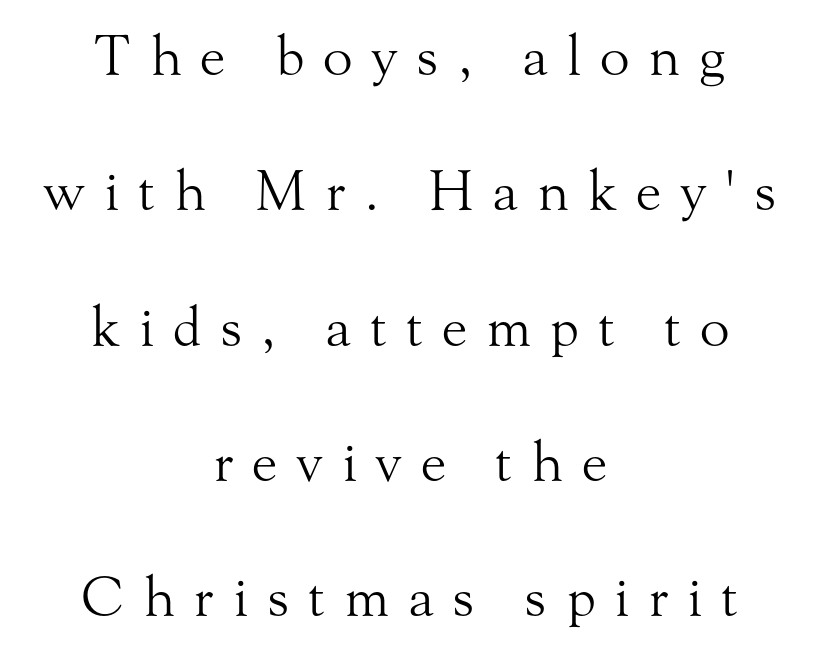
{"serif": "yes", "italic": "no", "bold": "no", "weight": "light", "width": "normal", "stroke_contrast": "medium", "x_height": "small", "monospaced": "no", "underline": "no", "align": "center", "line_spacing": "loose", "line_spacing_ratio": 2.46, "letter_spacing": "wide", "letter_spacing_em": 0.34, "glyph_px": 55}
